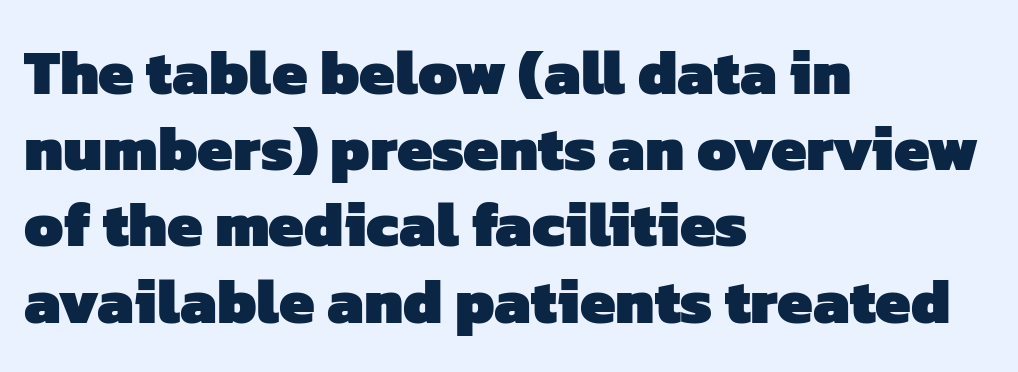
Honestly, the letter spacing is just normal — you wouldn't notice it. Spacing verdict: proportional, widths tailored to each character. Alignment: flush left. Descender tails drop into unmarked territory. The text was rendered using a sans face with plain stroke endings.
